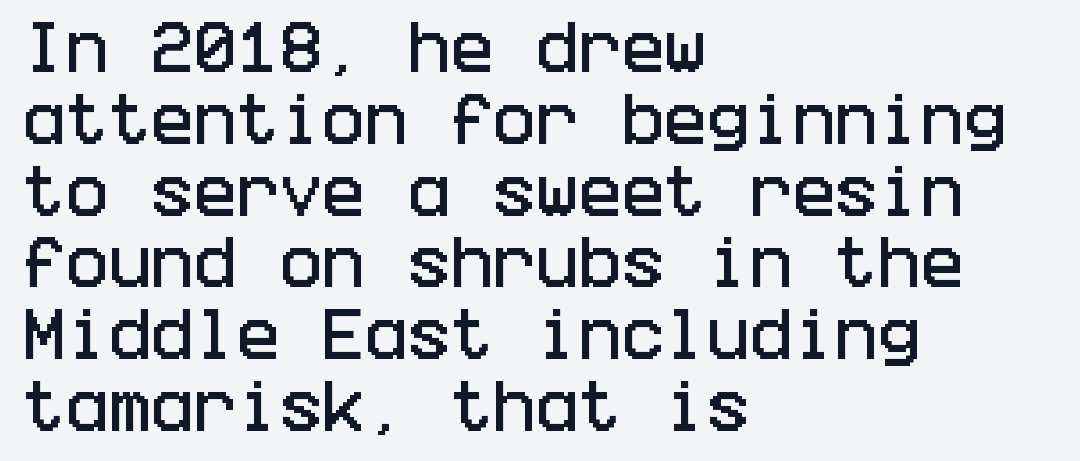
The letters stand straight up with perfectly vertical stems. This sample uses a sans-serif face. The strip under each line holds only bare page. Inter-character spacing is left at the font's built-in metrics. A classic flush-left, rag-right setting is used for this passage. Leading matches the norm, producing a regular column.
